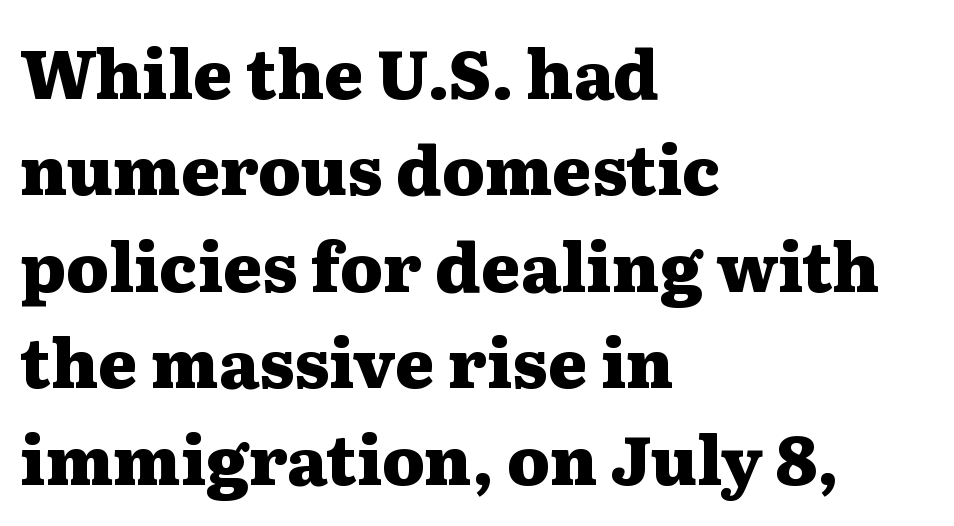
The glyphs have the mass of a bold cut. Alignment: flush left. A roman cut, with each character standing at attention. In terms of letterform style, serifs are clearly present. Words float on clear page, feet unadorned.
